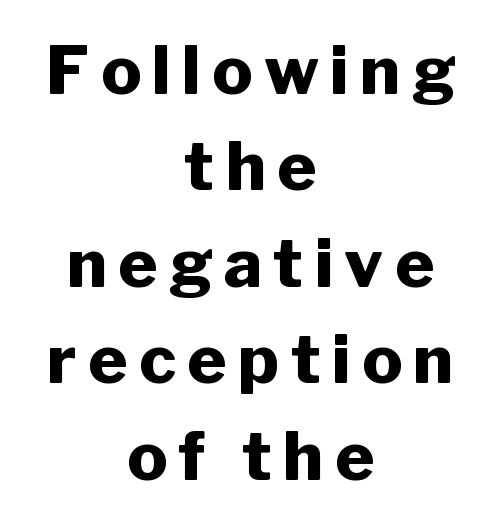
The whitespace from short lines is split evenly between both sides. Line spacing here is normal. Italic: no, the glyphs are upright roman. The foot of each line stays bare and open.
